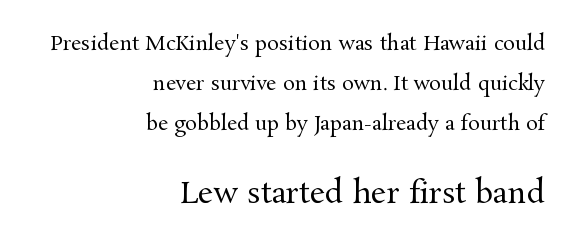
The image shows 30 px regular-weight serif type, upright; set right-aligned, loose line spacing (1.99x), normal letter spacing, not underlined; the second (bottom) block is 1.5x larger; medium stroke contrast and a medium x-height.
